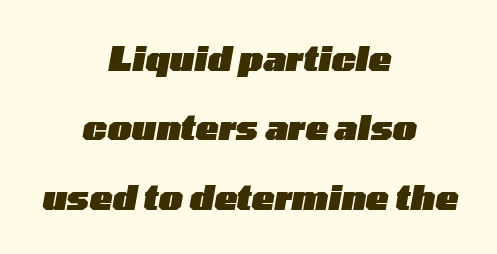
Q: Is the text bold? A: Yes.
Q: Is the text italic (slanted)? A: Yes, it leans right by about 10 degrees.
Q: Is the text underlined? A: No.
Q: How is the paragraph aligned? A: Centered.
Q: Is the spacing between letters normal or unusually wide? A: Normal.
Q: Is the spacing between lines tight, normal or loose? A: Loose.
Q: Width (condensed, normal, or wide)? A: Wide.
Q: Stroke contrast? A: Low.
Q: x-height? A: Medium.
Q: Monospaced? A: No.
